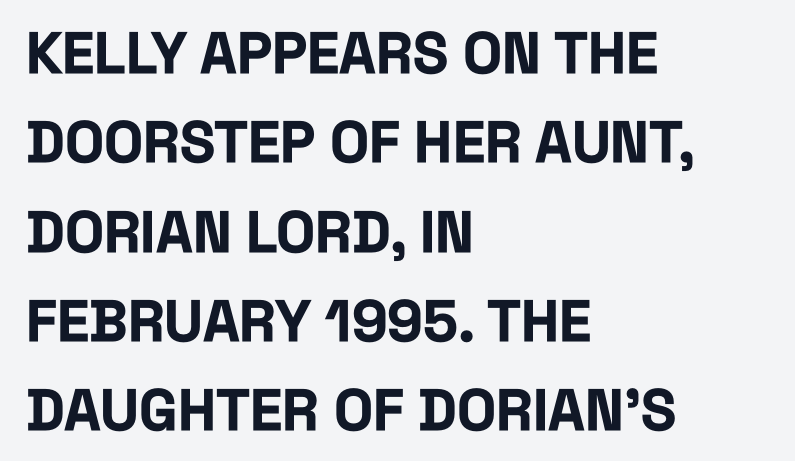
{"serif": "no", "italic": "no", "bold": "yes", "weight": "bold", "width": "condensed", "stroke_contrast": "low", "x_height": "large", "monospaced": "no", "underline": "no", "align": "left", "line_spacing": "normal", "line_spacing_ratio": 1.54, "letter_spacing": "normal", "letter_spacing_em": 0.0, "glyph_px": 58}
